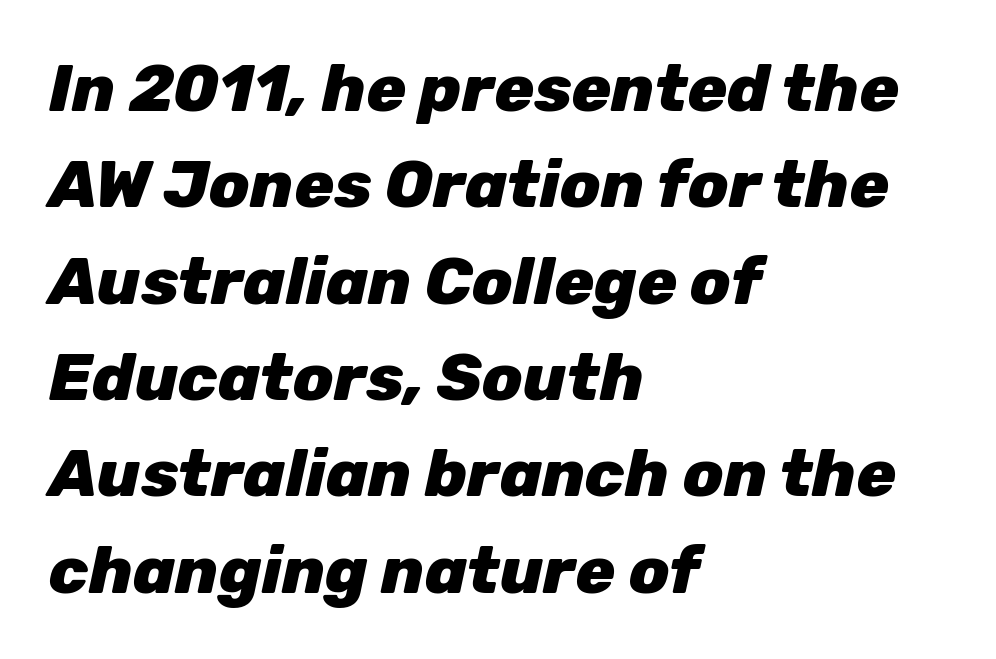
Q: Is the text bold? A: Yes.
Q: Is the text italic (slanted)? A: Yes, it leans right by about 12 degrees.
Q: Is the text underlined? A: No.
Q: How is the paragraph aligned? A: Left-aligned.
Q: Is the spacing between letters normal or unusually wide? A: Normal.
Q: Is the spacing between lines tight, normal or loose? A: Normal.
Q: Width (condensed, normal, or wide)? A: Normal.
Q: Stroke contrast? A: Low.
Q: x-height? A: Medium.
Q: Monospaced? A: No.
